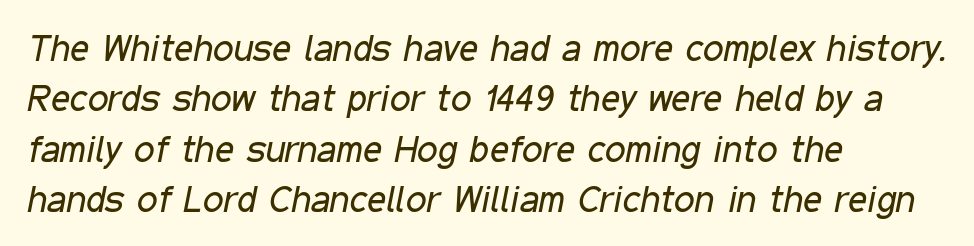
Q: Is the text bold? A: No.
Q: Is the text italic (slanted)? A: Yes, it leans right by about 11 degrees.
Q: Is the text underlined? A: No.
Q: How is the paragraph aligned? A: Left-aligned.
Q: Is the spacing between letters normal or unusually wide? A: Normal.
Q: Is the spacing between lines tight, normal or loose? A: Normal.
Q: Width (condensed, normal, or wide)? A: Condensed.
Q: Stroke contrast? A: Low.
Q: x-height? A: Medium.
Q: Monospaced? A: No.
